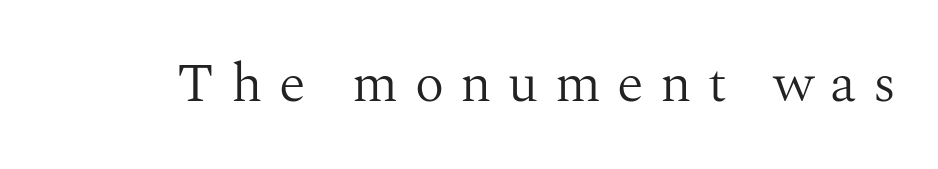
Q: Is the text bold? A: No.
Q: Is the text italic (slanted)? A: No, it is upright.
Q: Is the typeface a serif or a sans-serif typeface? A: Serif.
Q: Is the text underlined? A: No.
Q: Is the spacing between letters normal or unusually wide? A: Unusually wide.
Q: Width (condensed, normal, or wide)? A: Normal.
Q: Stroke contrast? A: Medium.
Q: x-height? A: Medium.
Q: Monospaced? A: No.
